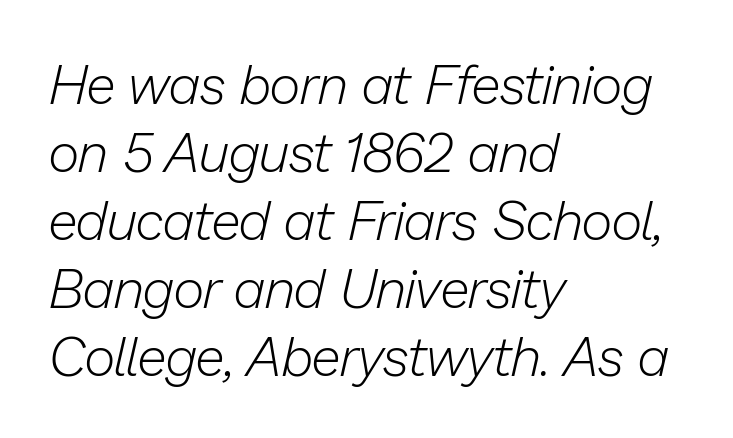
Style check: oblique. No word sits above an underline. The letters advance in unequal steps, a hallmark of proportional type. Compared with typical body copy, the letter spacing here is the same. Stem width sits at or under what a default text font uses. The compositor pushed each line to the left boundary.
